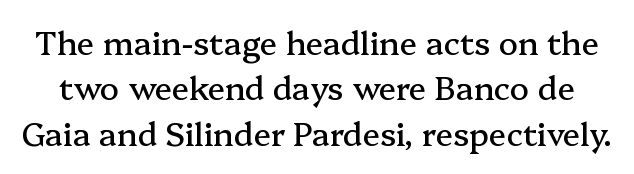
The image shows 32 px serif type, upright; set normal line spacing (1.42x), normal letter spacing, not underlined; medium stroke contrast and a medium x-height.
